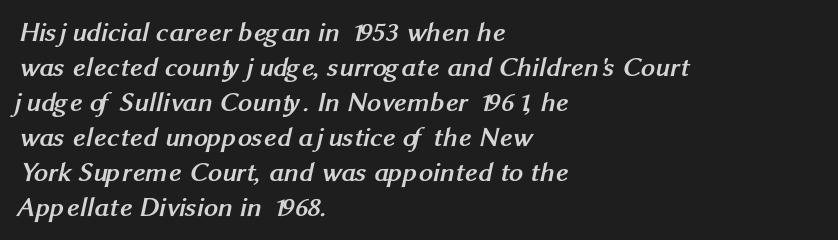
If you drew a ruler down the left edge, every line would touch it. The typeface chosen for these lines omits serifs. As a designer I'd log this as weight 700, bold. Compared with typical body copy, the letter spacing here is the same. This sample has the flowing, uneven cadence of proportional lettering.
